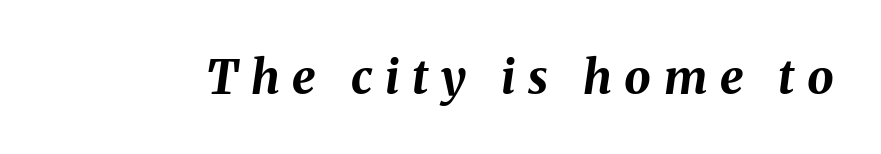
Students, this is bold: see how much ink each stroke carries. Characters follow at a spacing far wider than the type designer built in. Rule under the text: the space is simply empty. Varying glyph widths throughout — classic text-font behaviour. Observe the lean: these are italic letterforms.
